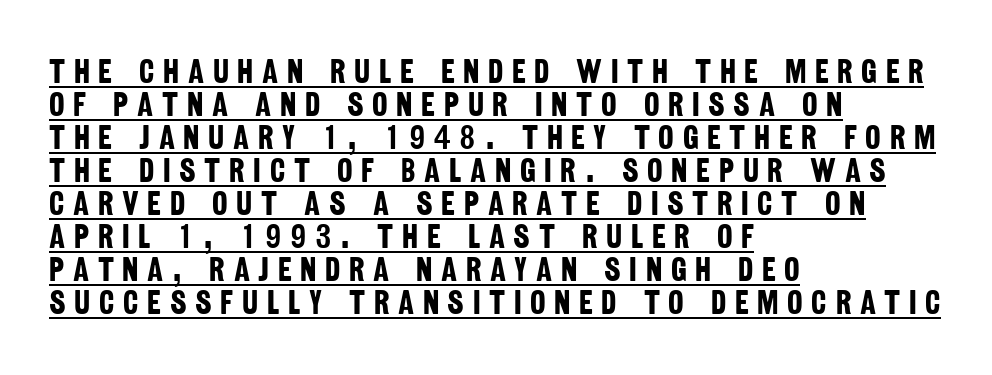
The image shows 33 px bold, condensed sans-serif type; set left-aligned, tight line spacing (1.0x), unusually wide letter spacing (+0.26 em), underlined; low stroke contrast and a large x-height.
